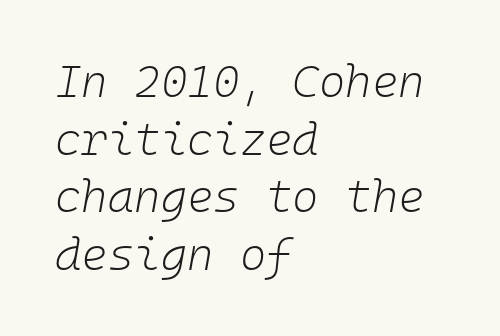
The image shows 45 px light type, italic (leaning right), monospaced; set left-aligned, normal line spacing (1.28x), normal letter spacing, not underlined; low stroke contrast and a medium x-height.
